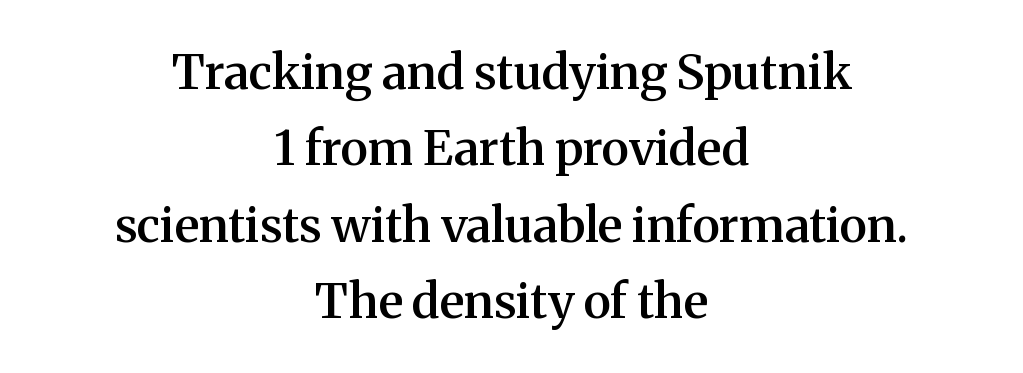
The image shows 48 px semibold serif type, upright; set centered, normal line spacing (1.59x), normal letter spacing, not underlined; medium stroke contrast and a medium x-height.
